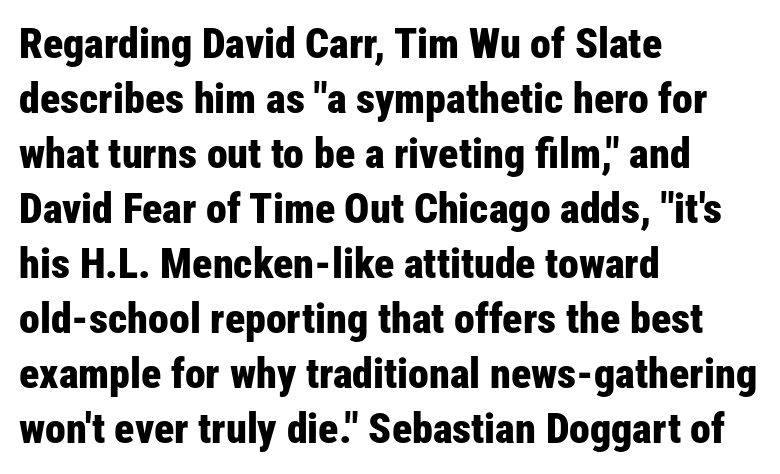
The image shows 42 px bold, condensed sans-serif type, upright; set left-aligned, normal line spacing (1.31x), normal letter spacing, not underlined; low stroke contrast and a medium x-height.
